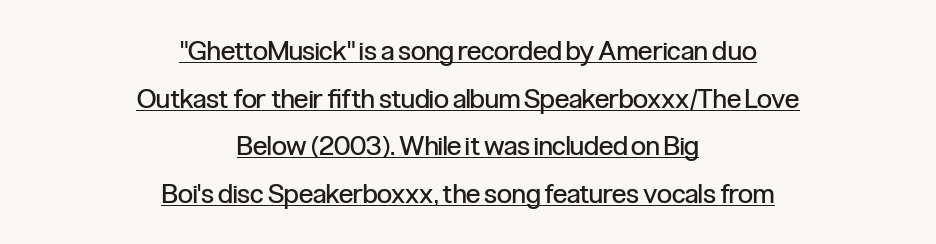
{"italic": "no", "bold": "no", "underline": "yes", "align": "center", "line_spacing_ratio": 1.76, "letter_spacing": "normal", "letter_spacing_em": 0.0, "glyph_px": 27}
